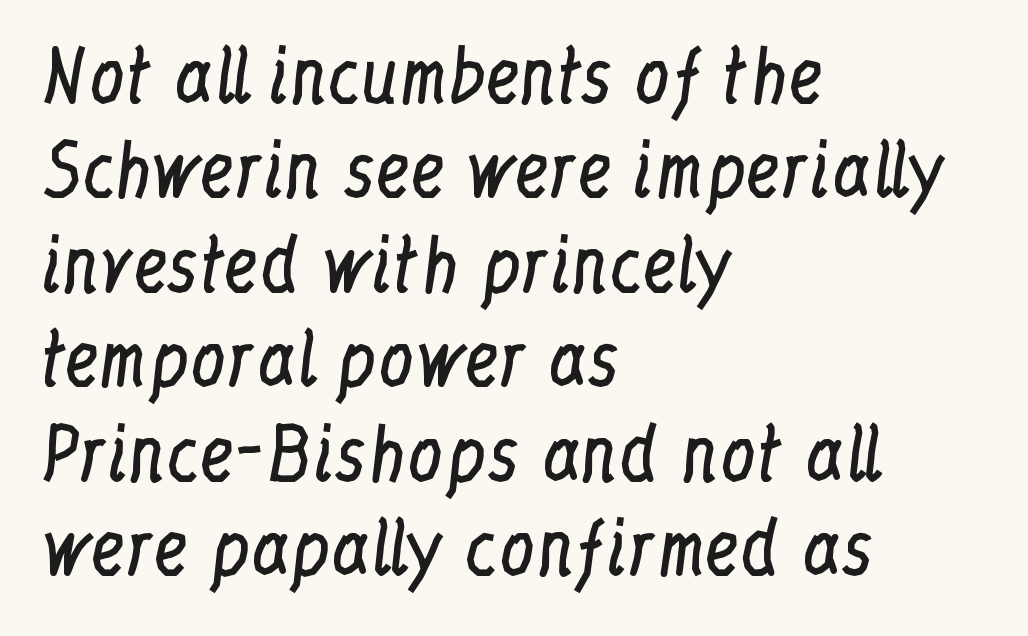
The image shows 71 px regular-weight, condensed serif type; set left-aligned, normal line spacing (1.33x), normal letter spacing, not underlined; low stroke contrast and a medium x-height.
